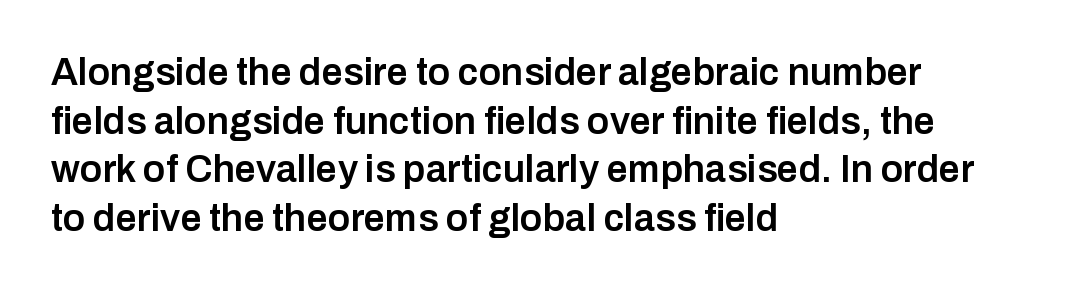
A typesetter would call this zero additional tracking. To sum up the face: it is a sans, with no serifs. The face used here is a semibold: visibly heavier than regular, lighter than bold. Varying glyph widths throughout — classic text-font behaviour. Nope, not italic — everything's standing straight.
